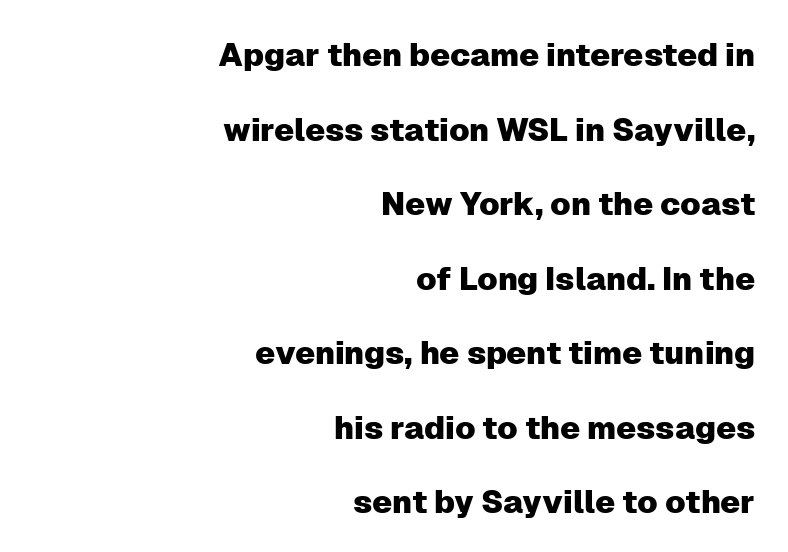
The image shows 32 px sans-serif type, upright; set right-aligned, loose line spacing (2.33x), normal letter spacing, not underlined; low stroke contrast and a medium x-height.
